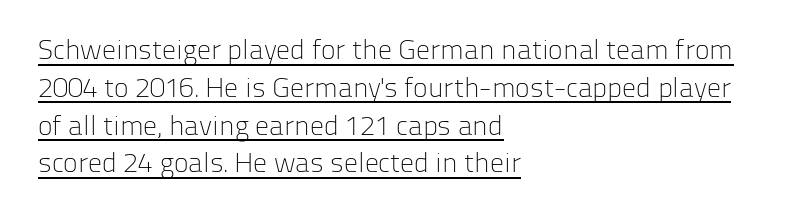
{"serif": "no", "italic": "no", "bold": "no", "weight": "light", "width": "normal", "stroke_contrast": "low", "x_height": "medium", "monospaced": "no", "underline": "yes", "align": "left", "line_spacing": "normal", "line_spacing_ratio": 1.35, "letter_spacing": "normal", "letter_spacing_em": 0.0, "glyph_px": 28}
